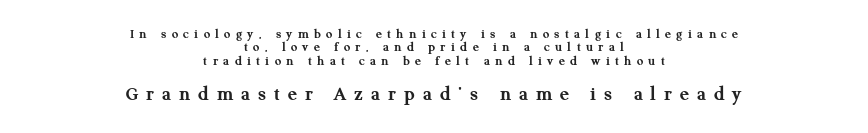
Unmarked baselines from the first word to the last. Notice how the stems are strictly vertical — no italics here. Tracking value appears strongly positive — letters spread wide. This sample is center-justified, so both line endings float freely.
